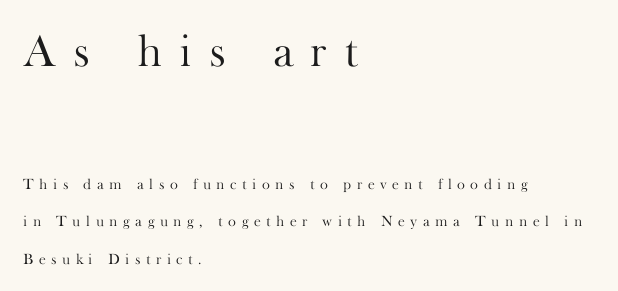
The words here are not underlined. Proportional: the letters do not fall into vertical columns. All the whitespace from short lines collects on the right. No italicization has been applied; the sample stays upright. Honestly, the rows look like they've been pulled way apart.
